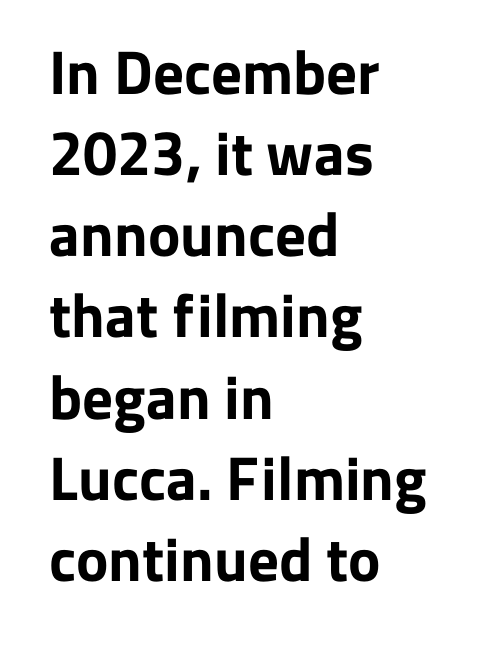
Q: Is the text bold? A: Yes.
Q: Is the text italic (slanted)? A: No, it is upright.
Q: Is the typeface a serif or a sans-serif typeface? A: Sans-serif.
Q: Is the text underlined? A: No.
Q: How is the paragraph aligned? A: Left-aligned.
Q: Is the spacing between letters normal or unusually wide? A: Normal.
Q: Is the spacing between lines tight, normal or loose? A: Normal.
Q: Width (condensed, normal, or wide)? A: Normal.
Q: Stroke contrast? A: Low.
Q: x-height? A: Medium.
Q: Monospaced? A: No.
